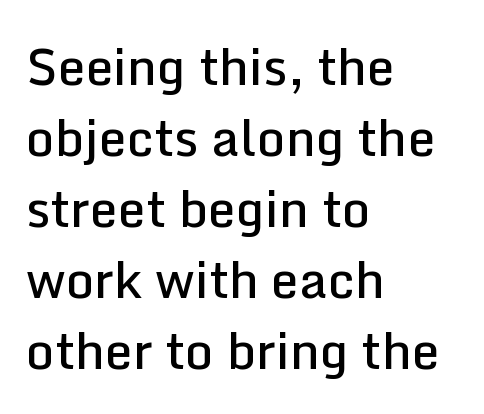
Students, this is semibold: more ink than regular, less than bold. Rendered with straight, roman letterforms. The passage shown is typed in a proportional face where columns would drift. Does the copy run flush right? No — it runs flush left.
